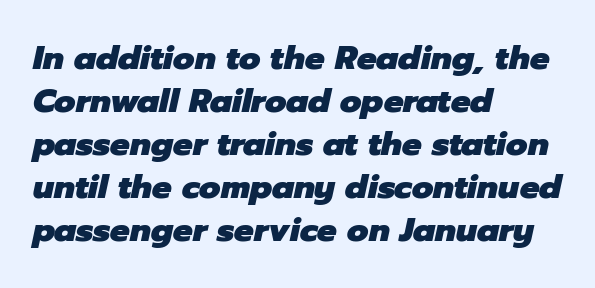
{"italic": "yes", "lean": "right", "slant_degrees": 12, "bold": "yes", "weight": "heavy", "width": "normal", "stroke_contrast": "low", "x_height": "medium", "monospaced": "no", "underline": "no", "align": "left", "line_spacing": "normal", "line_spacing_ratio": 1.3, "letter_spacing": "normal", "letter_spacing_em": 0.0, "glyph_px": 33}
